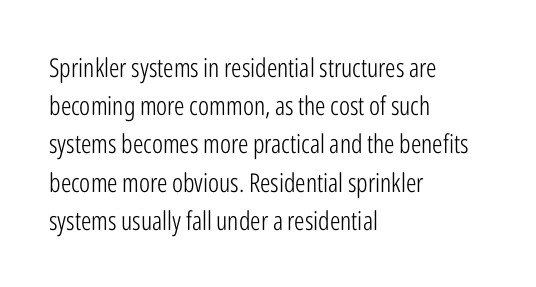
The vertical gap from one line to the next is medium. Quick note: underline off. The characters are drawn with everyday or finer stroke widths. A typesetter would mark this as roman, not italic. Caption: multi-line text, flush left, ragged right.
